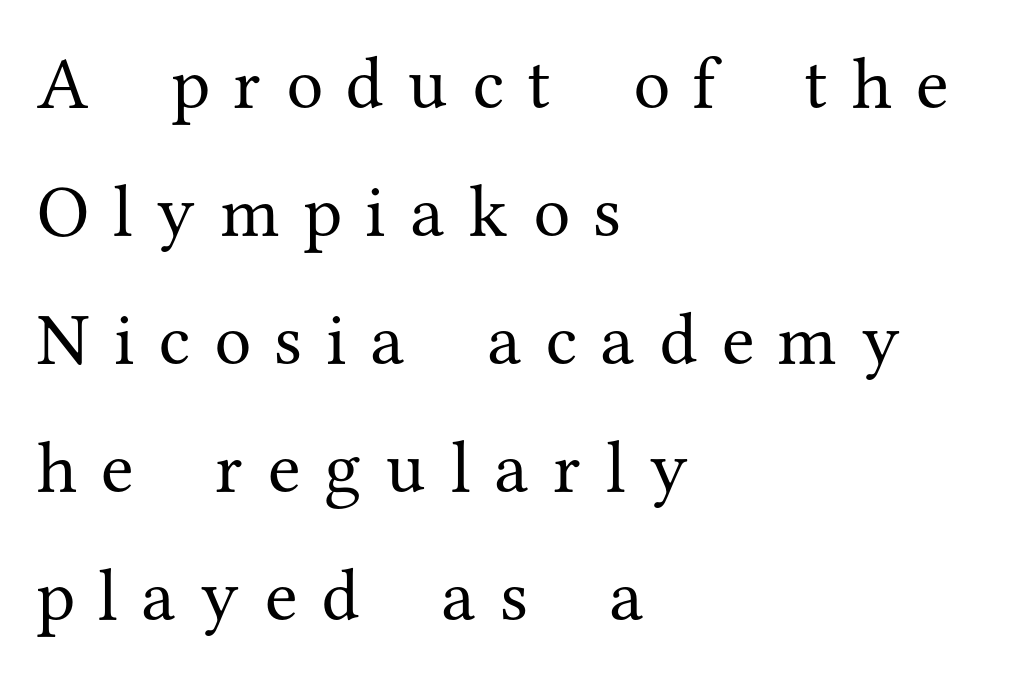
Each letter's strokes conclude with small projecting serifs. Spacing between characters has been opened up far beyond the box default. The face used here is proportionally spaced, like ordinary book or web type. When letters stand straight like this, we call the style roman or upright. Compared with a centered layout, this one pins lines to the left instead. The font is comparable to plain body text, perhaps lighter.
